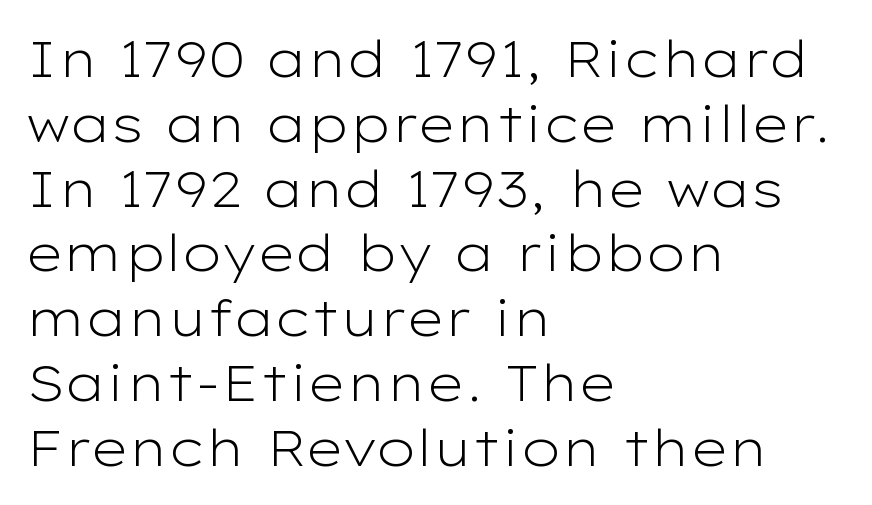
Q: Is the text bold? A: No.
Q: Is the text italic (slanted)? A: No, it is upright.
Q: Is the typeface a serif or a sans-serif typeface? A: Sans-serif.
Q: Is the text underlined? A: No.
Q: How is the paragraph aligned? A: Left-aligned.
Q: Is the spacing between letters normal or unusually wide? A: Normal.
Q: Is the spacing between lines tight, normal or loose? A: Normal.
Q: Width (condensed, normal, or wide)? A: Wide.
Q: Stroke contrast? A: Low.
Q: x-height? A: Medium.
Q: Monospaced? A: No.
